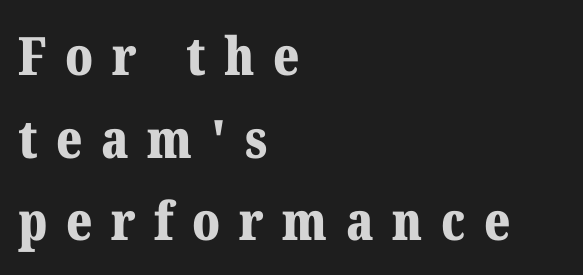
{"serif": "yes", "italic": "no", "bold": "yes", "weight": "bold", "width": "normal", "stroke_contrast": "medium", "x_height": "medium", "monospaced": "no", "underline": "no", "align": "left", "line_spacing": "normal", "line_spacing_ratio": 1.56, "letter_spacing": "wide", "letter_spacing_em": 0.35, "glyph_px": 53}
